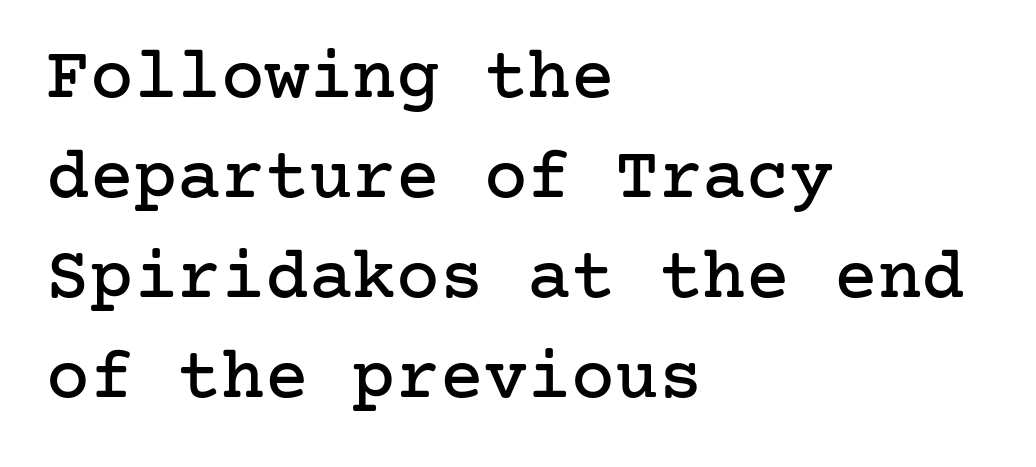
This is roman type, the default non-slanted kind. The letterforms sit shoulder to shoulder at normal distance. The line-height multiplier appears to be the usual default. Which margin do the lines hug? The left one — the right edge is uneven. The passage shown is not underscored anywhere.
